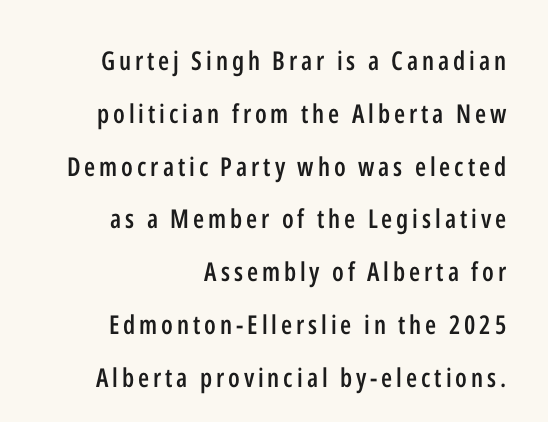
The image shows 26 px text type, upright; set right-aligned, loose line spacing (2.03x), not underlined.
